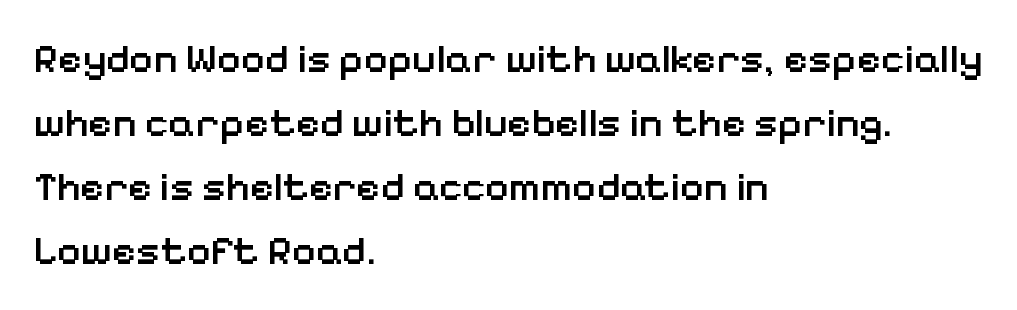
Q: Is the text bold? A: Semi-bold.
Q: Is the text italic (slanted)? A: No, it is upright.
Q: Is the typeface a serif or a sans-serif typeface? A: Sans-serif.
Q: Is the text underlined? A: No.
Q: How is the paragraph aligned? A: Left-aligned.
Q: Is the spacing between letters normal or unusually wide? A: Normal.
Q: Is the spacing between lines tight, normal or loose? A: Normal.
Q: Width (condensed, normal, or wide)? A: Normal.
Q: Stroke contrast? A: Low.
Q: x-height? A: Medium.
Q: Monospaced? A: No.
